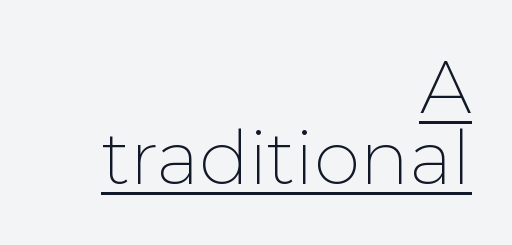
The image shows 74 px thin sans-serif type, upright; set right-aligned, tight line spacing (0.96x), normal letter spacing, underlined; low stroke contrast and a medium x-height.
